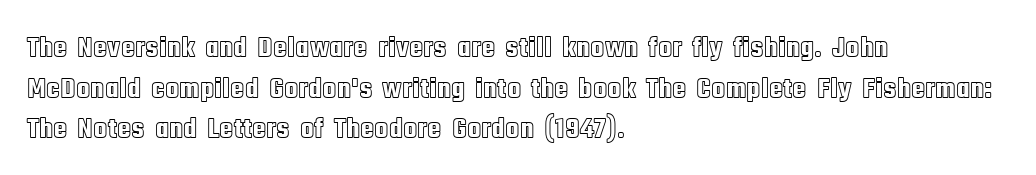
The image shows 29 px condensed type, upright; set left-aligned, normal line spacing (1.4x), normal letter spacing, not underlined; a large x-height.
